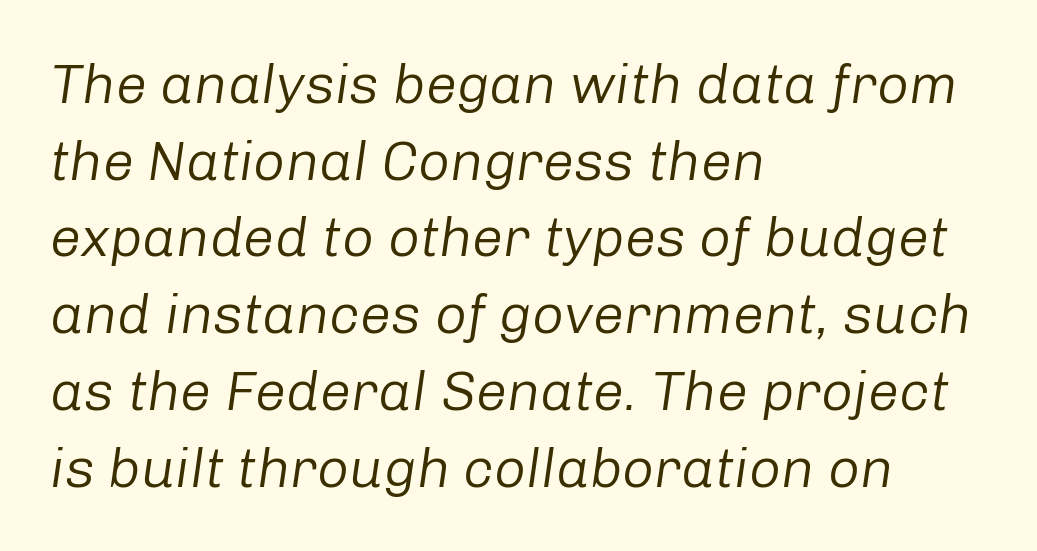
Check the space under the baseline: it is left empty. Observe the lean: these are italic letterforms. A typesetter would call this proportional, since set widths differ per character. If you measured baseline to baseline, you'd find a middling distance.
